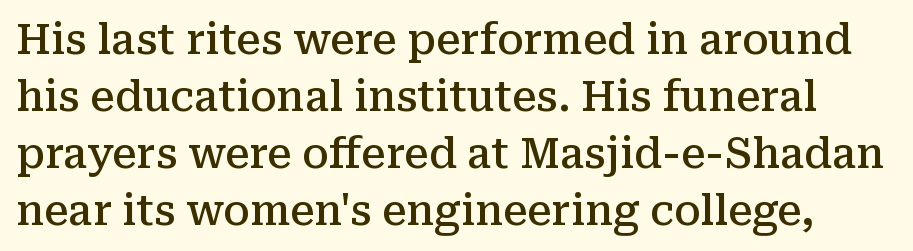
Descenders are the only things crossing below the line. These lines are rendered in a variable-pitch font. Look at the tracking — it's just the regular setting, nothing added. Look at the bottom of the vertical strokes: they flare into serifs here. Leading matches the norm, producing a regular column. The font's upright variant was chosen for this text.
